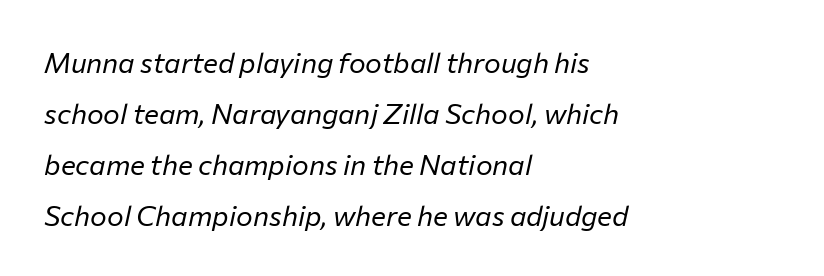
The image shows 28 px regular-weight type, italic (leaning right); set left-aligned, line spacing 1.82x, normal letter spacing, not underlined; low stroke contrast and a medium x-height.
